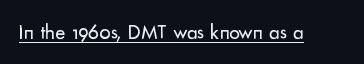
Q: Is the text bold? A: No.
Q: Is the text italic (slanted)? A: No, it is upright.
Q: Is the text underlined? A: Yes.
Q: Is the spacing between letters normal or unusually wide? A: Normal.
